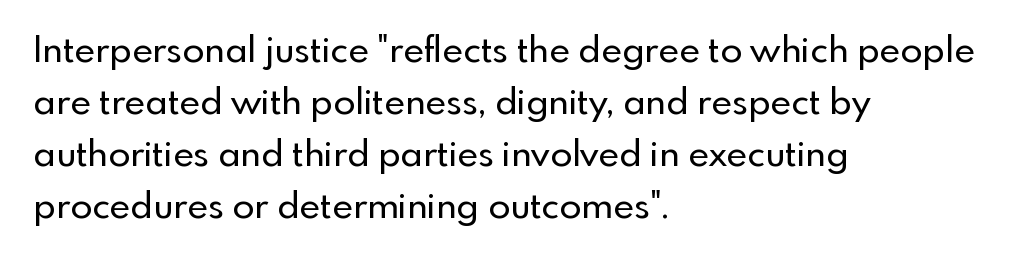
Q: Is the text italic (slanted)? A: No, it is upright.
Q: Is the typeface a serif or a sans-serif typeface? A: Sans-serif.
Q: Is the text underlined? A: No.
Q: How is the paragraph aligned? A: Left-aligned.
Q: Is the spacing between letters normal or unusually wide? A: Normal.
Q: Is the spacing between lines tight, normal or loose? A: Normal.
Q: Width (condensed, normal, or wide)? A: Normal.
Q: x-height? A: Small.
Q: Monospaced? A: No.
